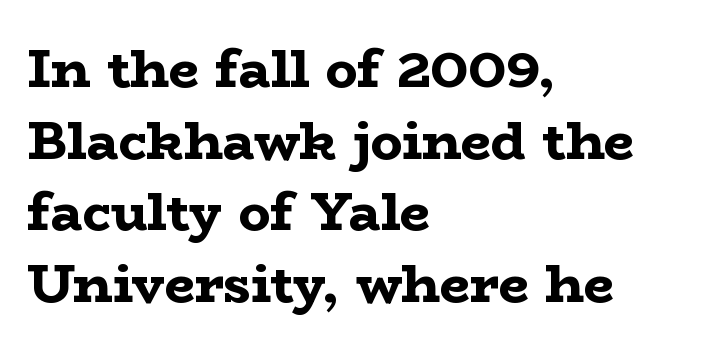
The image shows 53 px bold, wide serif type, upright; set left-aligned, normal line spacing (1.35x), normal letter spacing, not underlined; low stroke contrast and a medium x-height.
